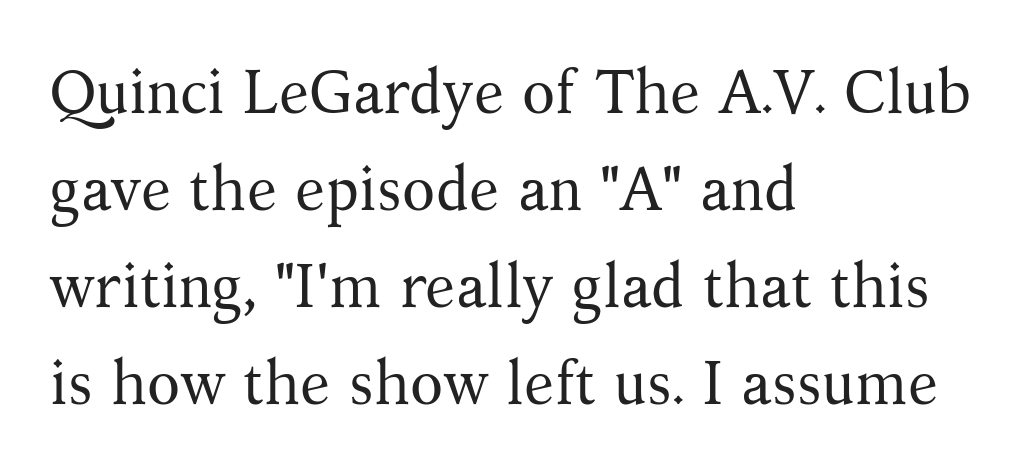
{"serif": "yes", "italic": "no", "bold": "no", "weight": "regular", "width": "normal", "stroke_contrast": "medium", "x_height": "medium", "monospaced": "no", "underline": "no", "align": "left", "line_spacing": "normal", "line_spacing_ratio": 1.59, "letter_spacing": "normal", "letter_spacing_em": 0.0, "glyph_px": 61}
